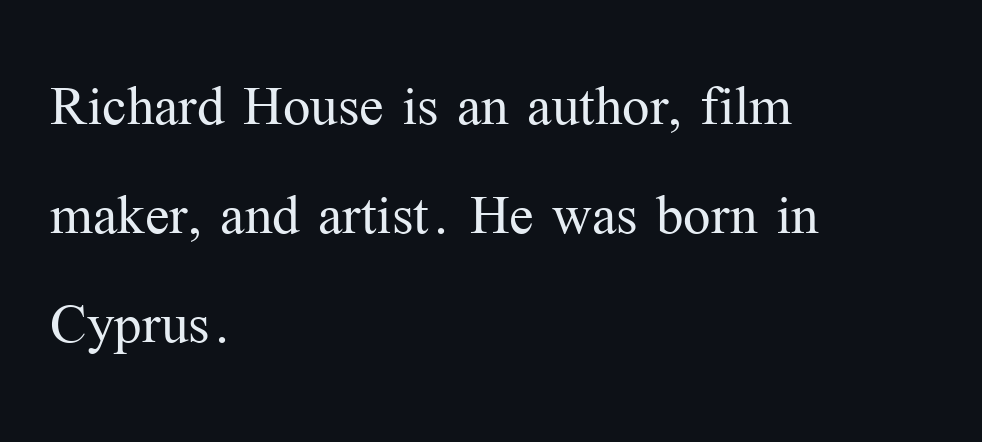
Q: Is the text bold? A: No.
Q: Is the text italic (slanted)? A: No, it is upright.
Q: Is the typeface a serif or a sans-serif typeface? A: Serif.
Q: Is the text underlined? A: No.
Q: How is the paragraph aligned? A: Left-aligned.
Q: Is the spacing between letters normal or unusually wide? A: Normal.
Q: Is the spacing between lines tight, normal or loose? A: Normal.
Q: Width (condensed, normal, or wide)? A: Normal.
Q: Stroke contrast? A: Medium.
Q: x-height? A: Medium.
Q: Monospaced? A: No.
